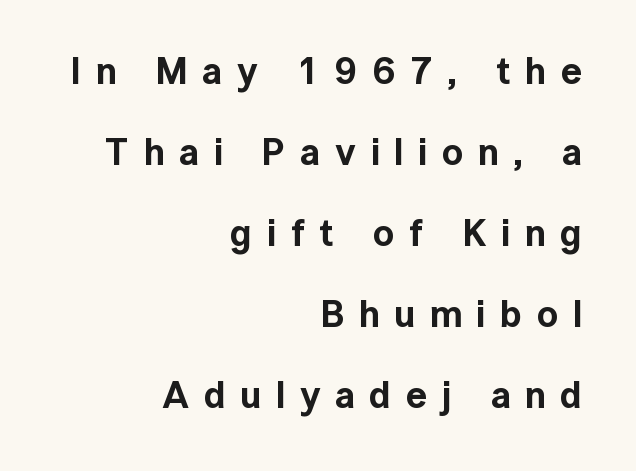
Vertical strokes here are truly vertical. The passage shown is typed in a proportional face where columns would drift. Line ends are locked; line starts wander. Letterform terminals end flat and unadorned throughout the passage. Short note: letters widely spaced. The passage shown stacks its lines with a broad gap.
